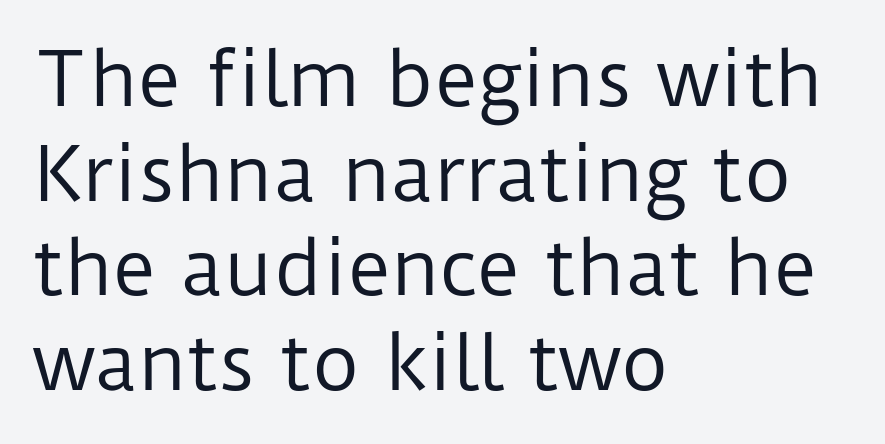
The image shows 74 px regular-weight sans-serif type, upright; set left-aligned, normal line spacing (1.28x), normal letter spacing, not underlined; low stroke contrast and a medium x-height.
